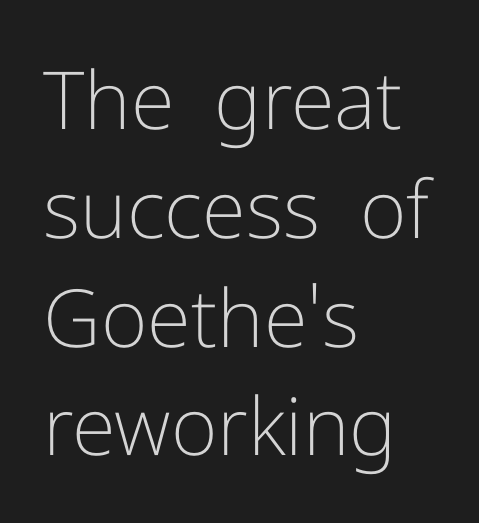
The image shows 80 px light sans-serif type, upright; set left-aligned, normal line spacing (1.36x), normal letter spacing, not underlined; low stroke contrast and a medium x-height.
